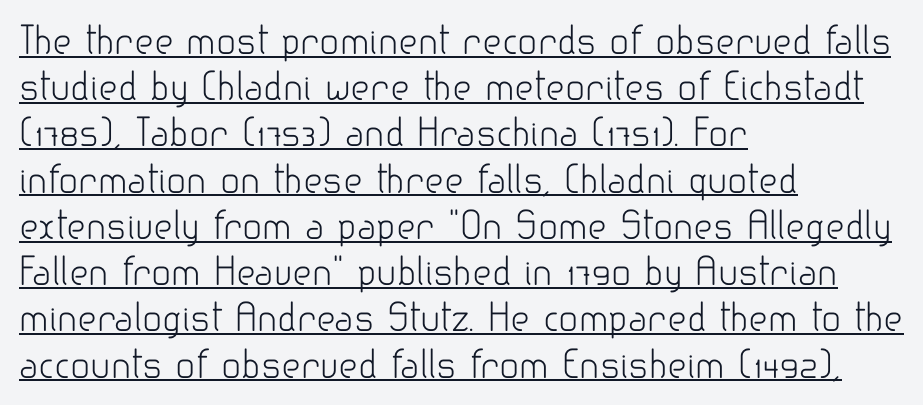
The image shows 37 px light sans-serif type, upright; set left-aligned, normal line spacing (1.25x), normal letter spacing, underlined; low stroke contrast and a small x-height.
